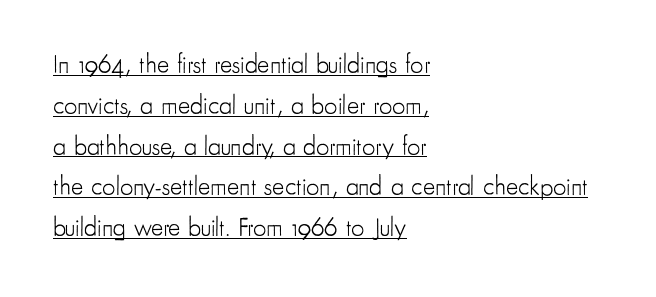
The image shows 26 px text type, upright; set left-aligned, normal line spacing (1.57x), normal letter spacing, underlined.
